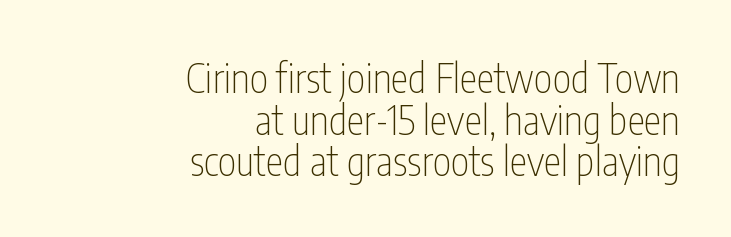
The image shows 40 px thin, condensed sans-serif type, upright; set right-aligned, tight line spacing (1.04x), normal letter spacing, not underlined; low stroke contrast and a medium x-height.
